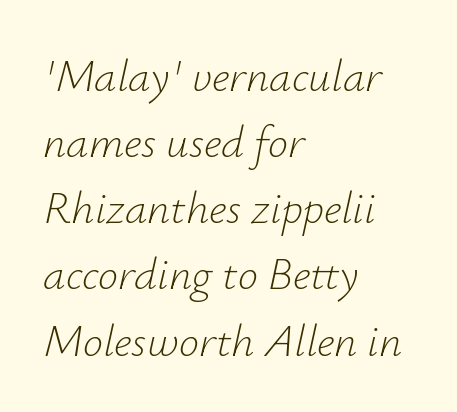
The rendering uses a moderate line-height, typical for paragraphs. A typesetter would call this zero additional tracking. Spacing verdict: proportional, widths tailored to each character. Bold? No — there's no thickening of the strokes. Horizontal alignment here is leftward, the default for most running prose.
